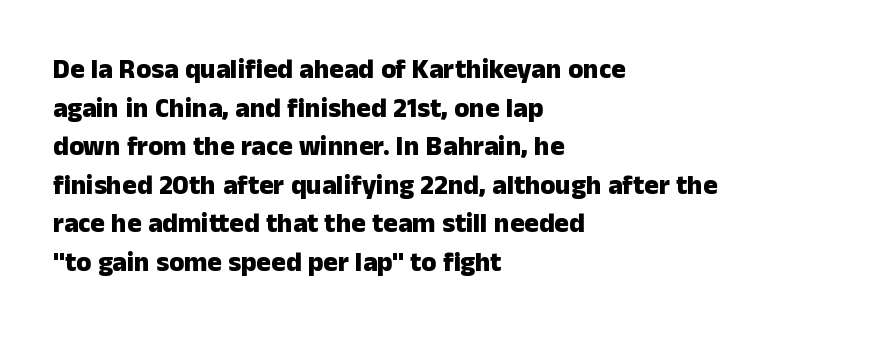
The glyphs are unaccompanied by any horizontal stroke below them. Alignment: flush left. Its strokes are broad and dark, the hallmark of bold type. Designer's note — italics off, roman on.
